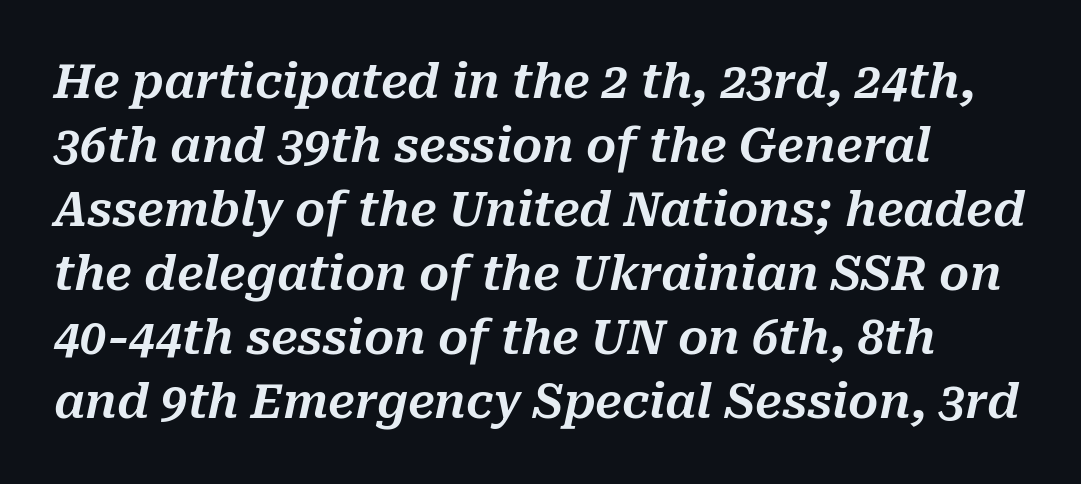
{"italic": "yes", "lean": "right", "slant_degrees": 10, "width": "normal", "stroke_contrast": "medium", "x_height": "medium", "monospaced": "no", "underline": "no", "line_spacing": "normal", "line_spacing_ratio": 1.36, "letter_spacing": "normal", "letter_spacing_em": 0.0, "glyph_px": 47}
